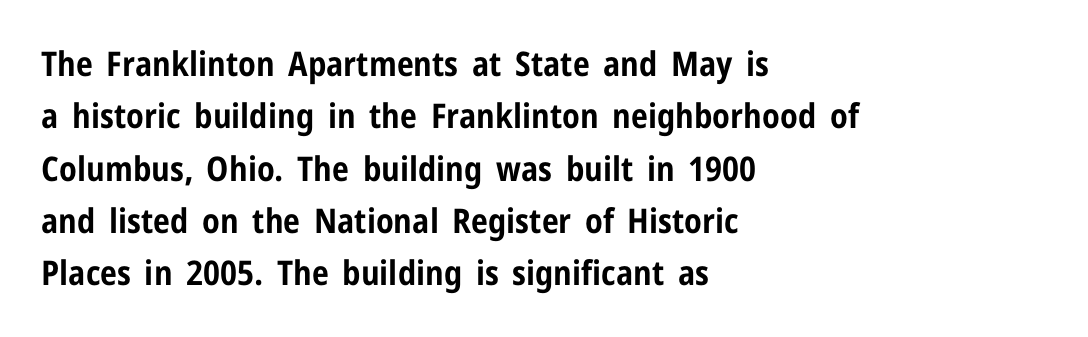
The image shows 34 px bold, condensed sans-serif type, upright; set left-aligned, normal line spacing (1.54x), normal letter spacing, not underlined; low stroke contrast and a medium x-height.
